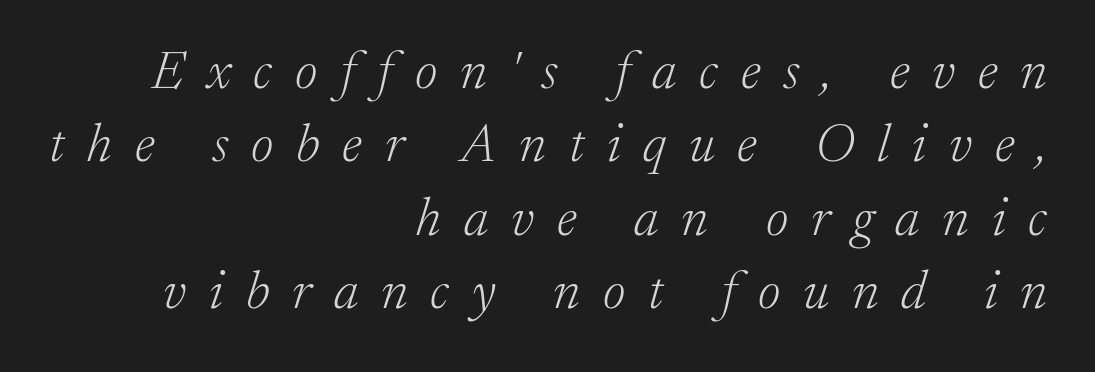
{"serif": "yes", "italic": "yes", "lean": "right", "slant_degrees": 17, "bold": "no", "weight": "light", "width": "normal", "stroke_contrast": "low", "x_height": "medium", "monospaced": "no", "underline": "no", "align": "right", "line_spacing": "normal", "line_spacing_ratio": 1.36, "letter_spacing": "wide", "letter_spacing_em": 0.42, "glyph_px": 54}
